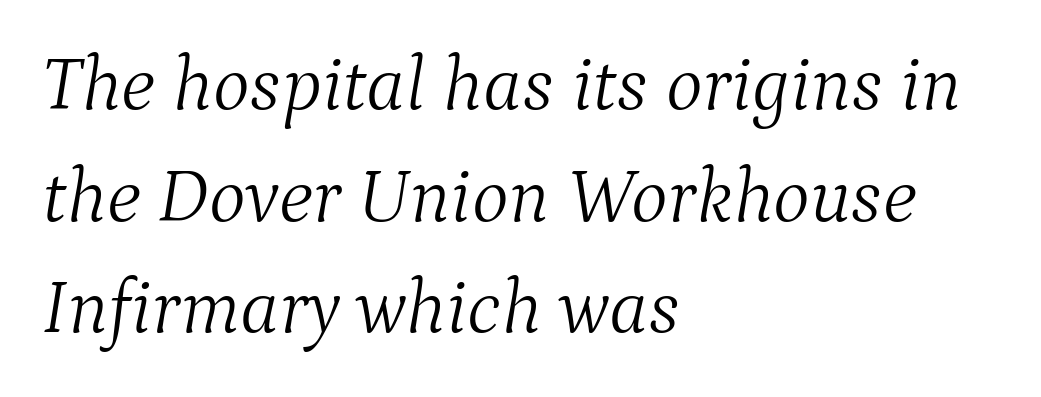
{"serif": "yes", "italic": "yes", "lean": "right", "slant_degrees": 9, "bold": "no", "weight": "light", "width": "normal", "stroke_contrast": "medium", "x_height": "medium", "monospaced": "no", "underline": "no", "align": "left", "line_spacing": "normal", "line_spacing_ratio": 1.43, "letter_spacing": "normal", "letter_spacing_em": 0.0, "glyph_px": 78}
